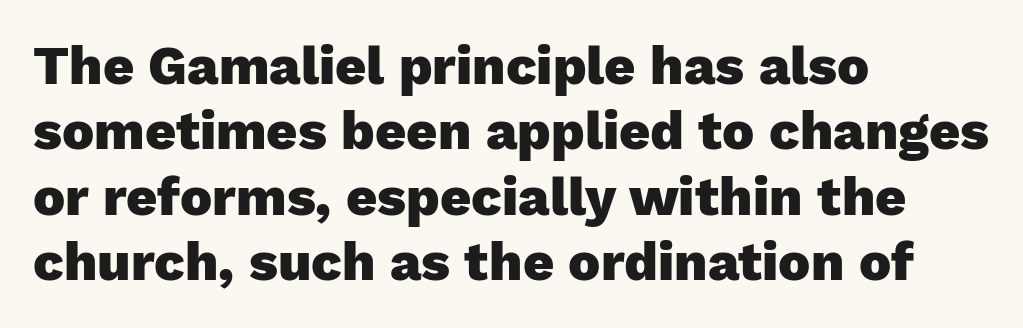
Q: Is the text bold? A: Yes.
Q: Is the text italic (slanted)? A: No, it is upright.
Q: Is the typeface a serif or a sans-serif typeface? A: Sans-serif.
Q: Is the text underlined? A: No.
Q: How is the paragraph aligned? A: Left-aligned.
Q: Is the spacing between letters normal or unusually wide? A: Normal.
Q: Width (condensed, normal, or wide)? A: Normal.
Q: Stroke contrast? A: Low.
Q: x-height? A: Medium.
Q: Monospaced? A: No.
